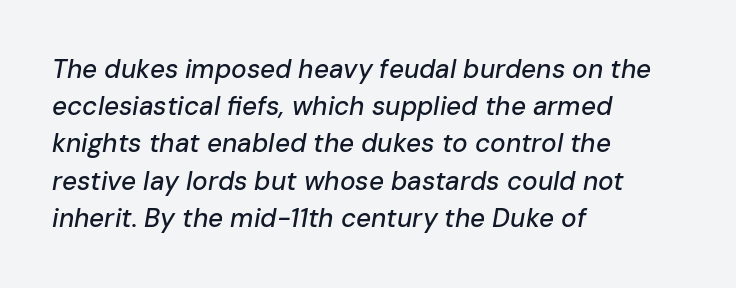
Q: Is the text italic (slanted)? A: Yes, it leans right by about 10 degrees.
Q: Is the text underlined? A: No.
Q: How is the paragraph aligned? A: Left-aligned.
Q: Is the spacing between letters normal or unusually wide? A: Normal.
Q: Is the spacing between lines tight, normal or loose? A: Normal.
